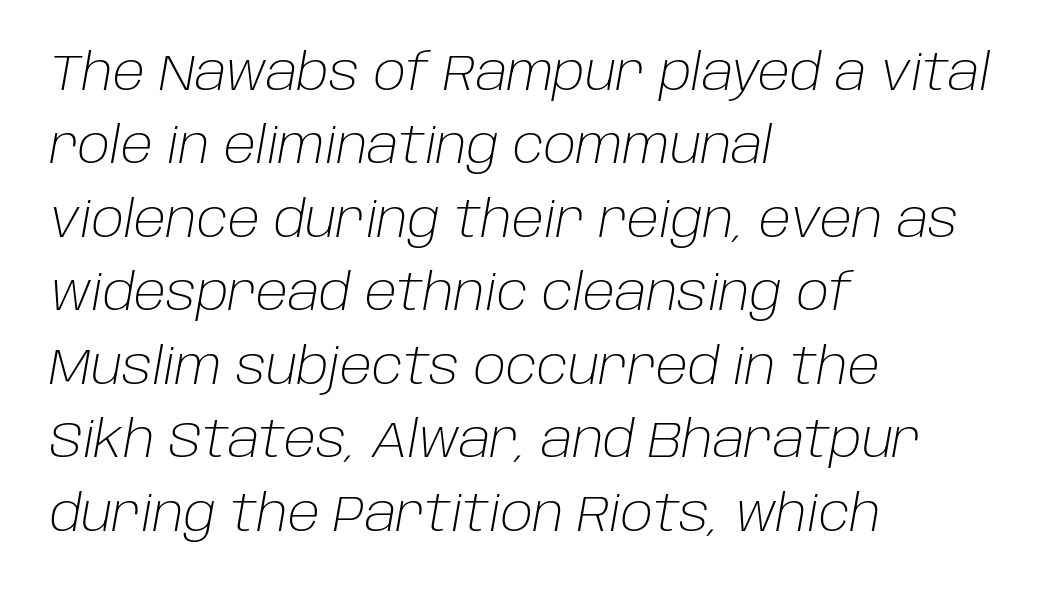
{"italic": "yes", "lean": "right", "slant_degrees": 10, "bold": "no", "weight": "light", "width": "normal", "stroke_contrast": "low", "x_height": "large", "monospaced": "no", "underline": "no", "align": "left", "line_spacing": "normal", "line_spacing_ratio": 1.47, "letter_spacing": "normal", "letter_spacing_em": 0.0, "glyph_px": 50}
